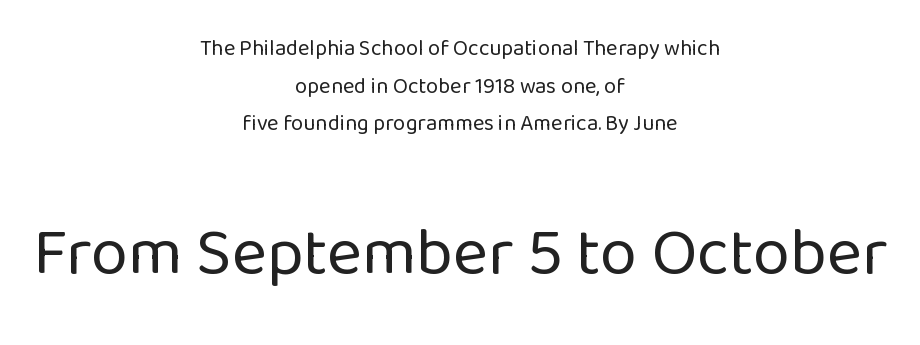
Q: Is the text bold? A: No.
Q: Is the text italic (slanted)? A: No, it is upright.
Q: Is the typeface a serif or a sans-serif typeface? A: Sans-serif.
Q: Is the text underlined? A: No.
Q: How is the paragraph aligned? A: Centered.
Q: Is the spacing between letters normal or unusually wide? A: Normal.
Q: Which block of text is set in a larger size, the first (top) or the second (bottom)? A: The second (bottom) one.
Q: Width (condensed, normal, or wide)? A: Normal.
Q: Stroke contrast? A: Low.
Q: x-height? A: Medium.
Q: Monospaced? A: No.
